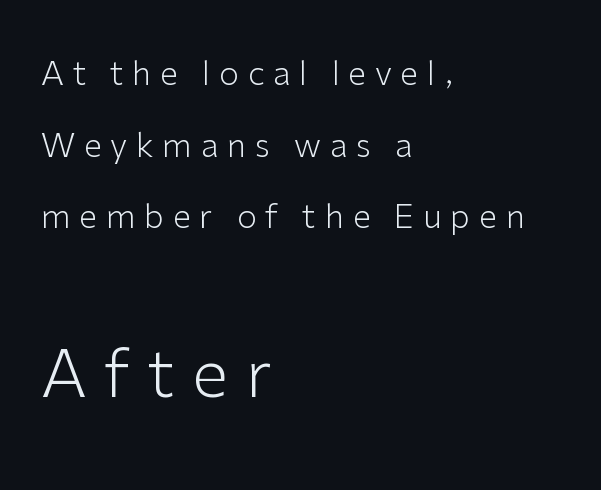
{"serif": "no", "italic": "no", "bold": "no", "weight": "light", "width": "normal", "stroke_contrast": "low", "x_height": "medium", "monospaced": "no", "underline": "no", "align": "left", "line_spacing": "loose", "line_spacing_ratio": 2.17, "letter_spacing": "wide", "letter_spacing_em": 0.26, "larger_block": "second", "size_ratio": 2.0, "glyph_px": 66}
